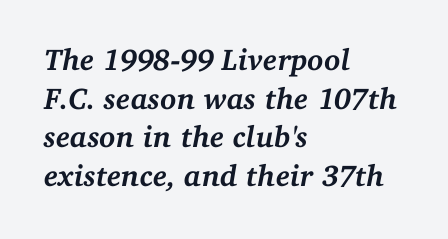
The image shows 30 px semibold serif type, italic (leaning right); set left-aligned, normal line spacing (1.29x), normal letter spacing, not underlined; medium stroke contrast and a medium x-height.
